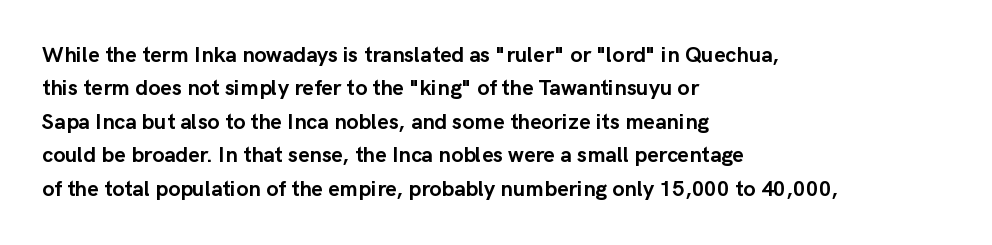
Q: Is the text bold? A: Yes.
Q: Is the text italic (slanted)? A: No, it is upright.
Q: Is the text underlined? A: No.
Q: How is the paragraph aligned? A: Left-aligned.
Q: Is the spacing between letters normal or unusually wide? A: Normal.
Q: Is the spacing between lines tight, normal or loose? A: Normal.
